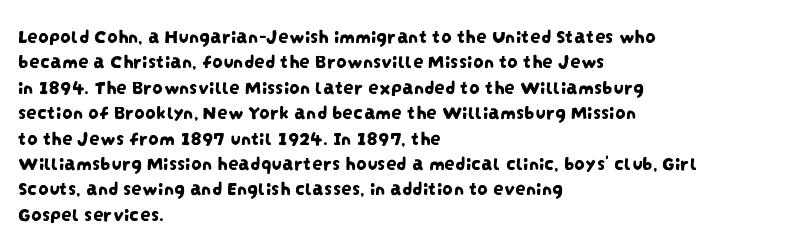
The image shows 21 px text type; set left-aligned, line spacing 1.21x, normal letter spacing, not underlined.
